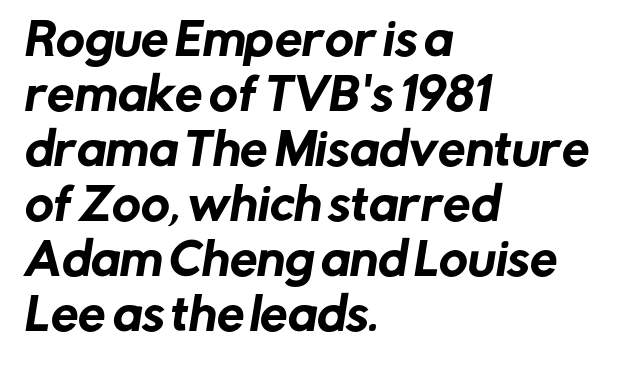
Letters rest on an invisible, unmarked baseline. Is this a fixed-width face? No — the glyphs have proportional, varying widths. This sample uses a sans-serif face. Caption: multi-line text, flush left, ragged right. Normally led — the rows are evenly, conventionally spaced. Default kerning and tracking; the words read as compact shapes.
